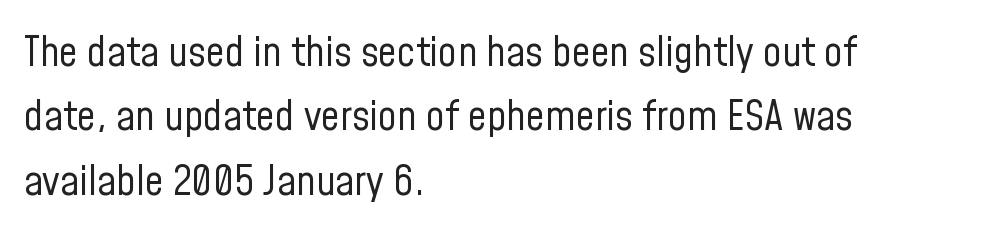
The image shows 42 px regular-weight, condensed sans-serif type, upright; set left-aligned, normal line spacing (1.53x), normal letter spacing, not underlined; low stroke contrast and a medium x-height.
